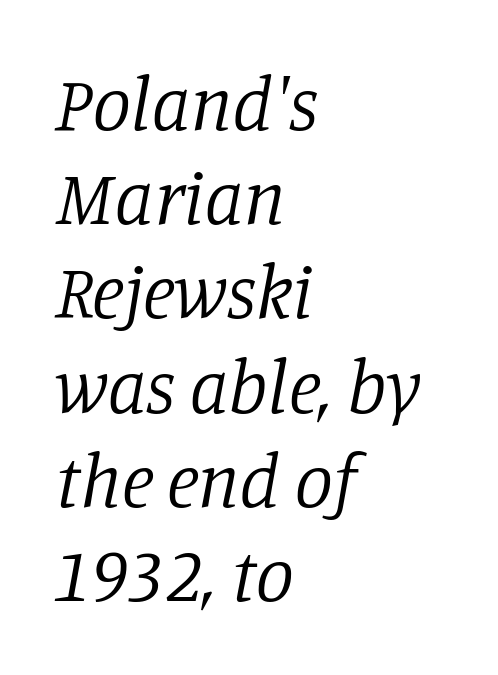
Q: Is the text bold? A: No.
Q: Is the text italic (slanted)? A: Yes, it leans right by about 11 degrees.
Q: Is the typeface a serif or a sans-serif typeface? A: Serif.
Q: Is the text underlined? A: No.
Q: How is the paragraph aligned? A: Left-aligned.
Q: Is the spacing between letters normal or unusually wide? A: Normal.
Q: Width (condensed, normal, or wide)? A: Normal.
Q: Stroke contrast? A: Low.
Q: x-height? A: Large.
Q: Monospaced? A: No.
